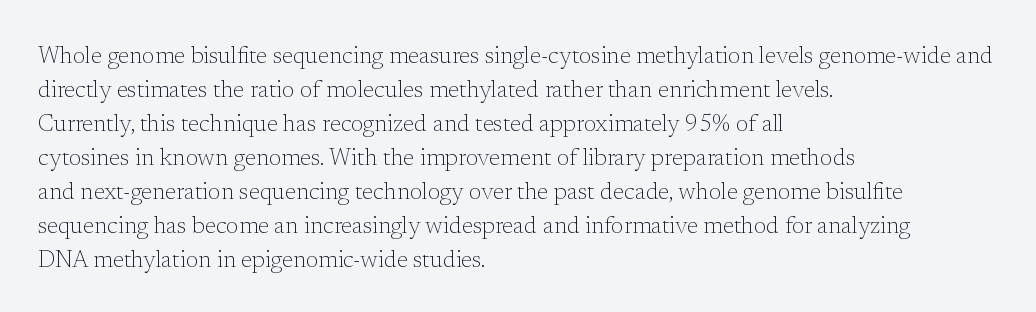
{"italic": "no", "bold": "no", "underline": "no", "align": "left", "line_spacing": "normal", "line_spacing_ratio": 1.48, "letter_spacing": "normal", "letter_spacing_em": 0.0, "glyph_px": 23}
